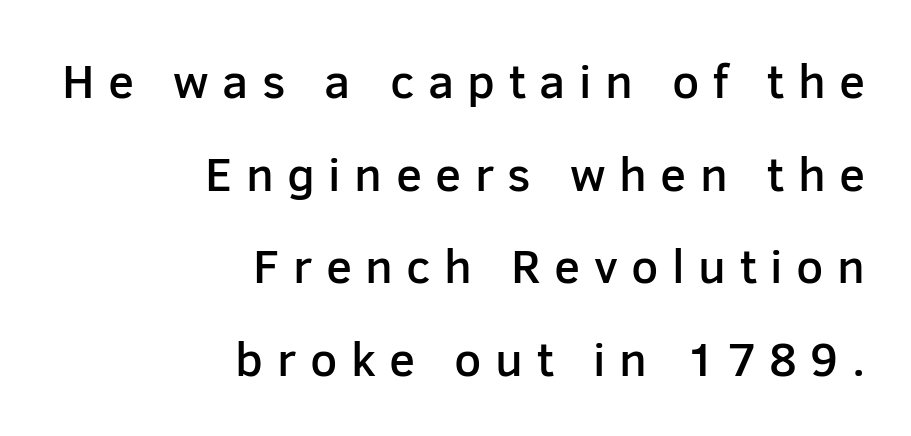
Q: Is the text bold? A: Semi-bold.
Q: Is the text italic (slanted)? A: No, it is upright.
Q: Is the typeface a serif or a sans-serif typeface? A: Sans-serif.
Q: Is the text underlined? A: No.
Q: How is the paragraph aligned? A: Right-aligned.
Q: Is the spacing between letters normal or unusually wide? A: Unusually wide.
Q: Is the spacing between lines tight, normal or loose? A: Loose.
Q: Width (condensed, normal, or wide)? A: Normal.
Q: Stroke contrast? A: Low.
Q: x-height? A: Medium.
Q: Monospaced? A: No.
